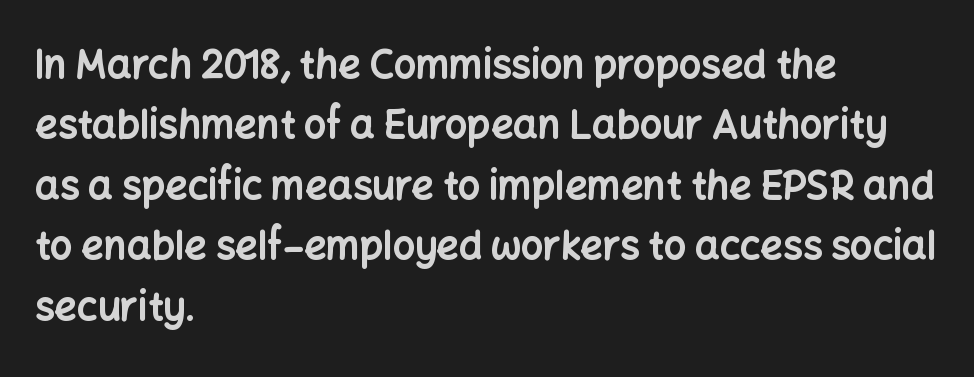
Q: Is the text bold? A: Yes.
Q: Is the text italic (slanted)? A: No, it is upright.
Q: Is the typeface a serif or a sans-serif typeface? A: Sans-serif.
Q: Is the text underlined? A: No.
Q: How is the paragraph aligned? A: Left-aligned.
Q: Is the spacing between letters normal or unusually wide? A: Normal.
Q: Is the spacing between lines tight, normal or loose? A: Normal.
Q: Width (condensed, normal, or wide)? A: Normal.
Q: Stroke contrast? A: Low.
Q: x-height? A: Medium.
Q: Monospaced? A: No.
